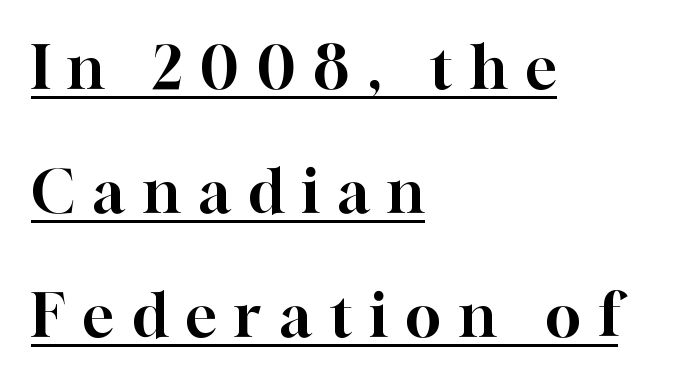
{"serif": "yes", "italic": "no", "width": "normal", "stroke_contrast": "high", "x_height": "medium", "monospaced": "no", "underline": "yes", "align": "left", "line_spacing": "loose", "line_spacing_ratio": 2.1, "letter_spacing": "wide", "letter_spacing_em": 0.3, "glyph_px": 59}
